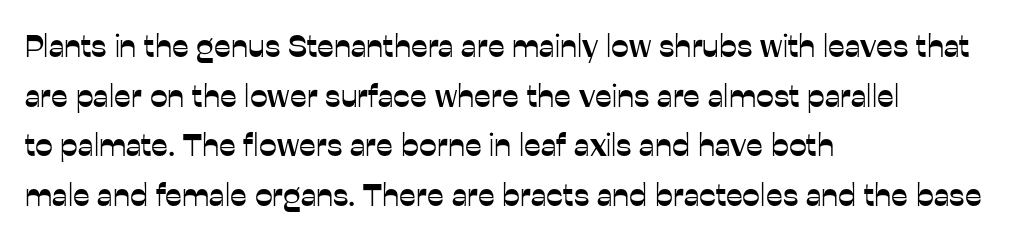
The image shows 32 px sans-serif type, upright; set left-aligned, normal line spacing (1.55x), normal letter spacing, not underlined; low stroke contrast and a medium x-height.
